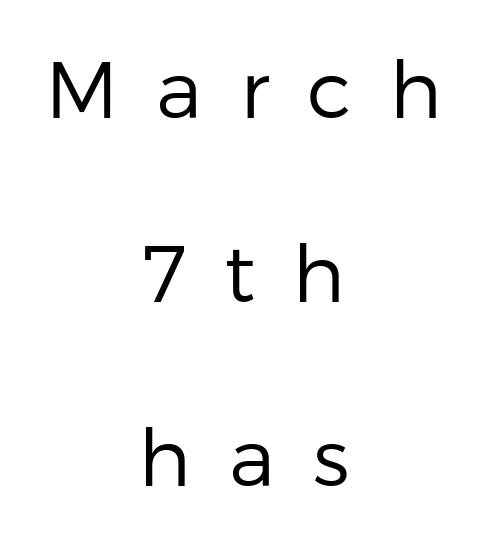
Italic? Not at all — the glyphs are vertical. The characters are drawn with everyday or finer stroke widths. Leading: increased. Someone cranked the tracking dial way up on this one. Bare-footed words on every line. Spacing verdict: proportional, widths tailored to each character.
